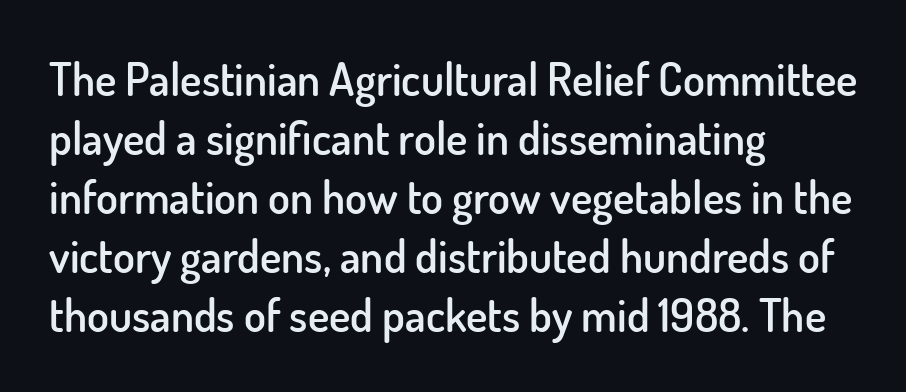
Q: Is the text bold? A: Semi-bold.
Q: Is the text italic (slanted)? A: No, it is upright.
Q: Is the typeface a serif or a sans-serif typeface? A: Sans-serif.
Q: Is the text underlined? A: No.
Q: How is the paragraph aligned? A: Left-aligned.
Q: Is the spacing between letters normal or unusually wide? A: Normal.
Q: Is the spacing between lines tight, normal or loose? A: Normal.
Q: Width (condensed, normal, or wide)? A: Normal.
Q: Stroke contrast? A: Low.
Q: x-height? A: Small.
Q: Monospaced? A: No.
